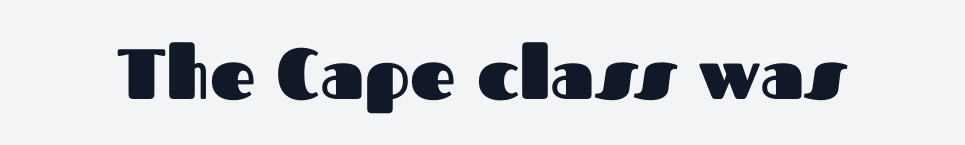
Notice how the stems are strictly vertical — no italics here. The rendering keeps characters at their native spacing. Descenders are the only things crossing below the line. Does the type have serifs? No, each stem ends abruptly. Weight check: bold — yes, fully.
